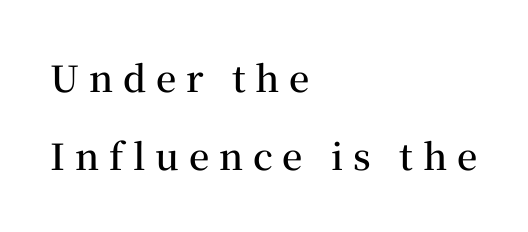
Q: Is the text bold? A: Semi-bold.
Q: Is the text italic (slanted)? A: No, it is upright.
Q: Is the typeface a serif or a sans-serif typeface? A: Serif.
Q: Is the text underlined? A: No.
Q: How is the paragraph aligned? A: Left-aligned.
Q: Is the spacing between letters normal or unusually wide? A: Unusually wide.
Q: Is the spacing between lines tight, normal or loose? A: Loose.
Q: Width (condensed, normal, or wide)? A: Normal.
Q: Stroke contrast? A: Medium.
Q: x-height? A: Medium.
Q: Monospaced? A: No.
